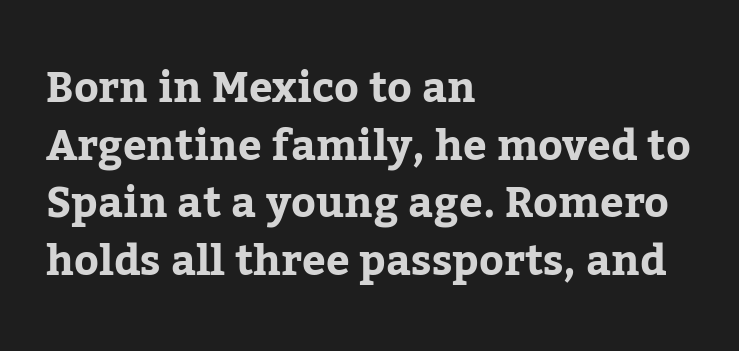
The image shows 42 px serif type, upright; set left-aligned, normal line spacing (1.37x), normal letter spacing, not underlined; low stroke contrast and a medium x-height.
